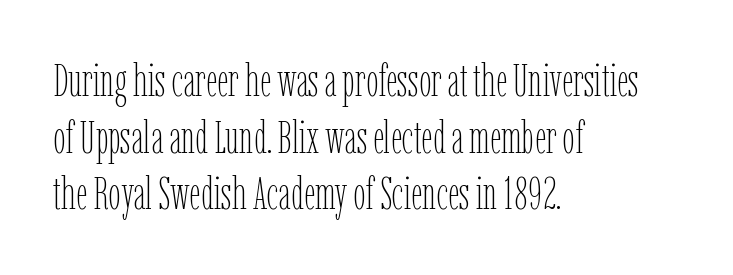
The image shows 45 px thin, condensed type, upright; set left-aligned, normal line spacing (1.26x), normal letter spacing, not underlined; low stroke contrast and a medium x-height.
